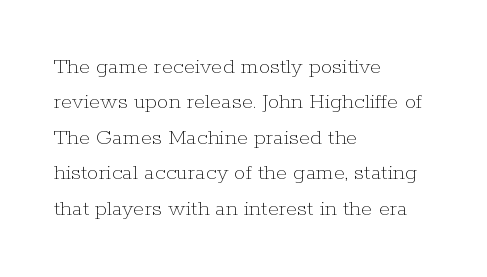
The face looks like a standard text weight, possibly lighter. Vertical strokes here are truly vertical. These lines keep a tight, regular rhythm from letter to letter. Leading matches the norm, producing a regular column. Left-aligned paragraph, ragged on the right. The space directly below the letters is spotless.
